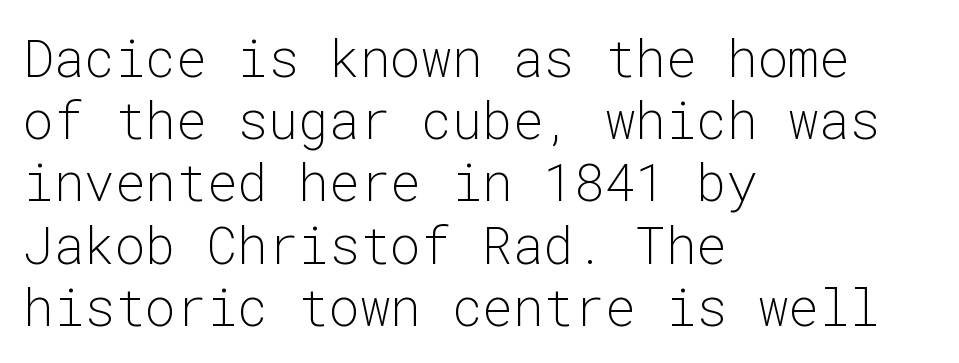
The image shows 51 px light sans-serif type, upright, monospaced; set left-aligned, line spacing 1.22x, normal letter spacing, not underlined; low stroke contrast and a medium x-height.
